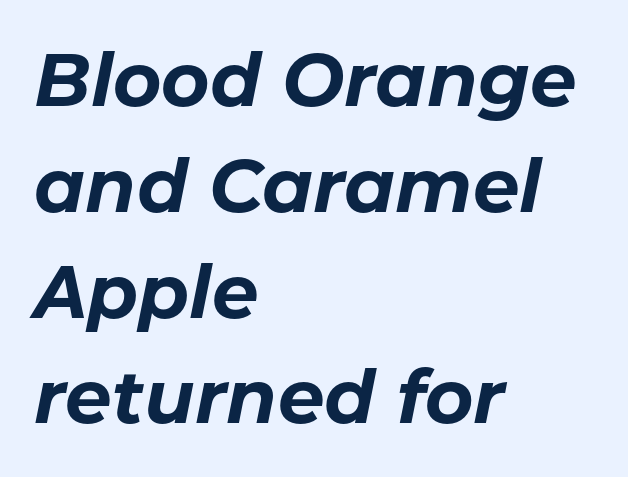
The image shows 74 px bold type, italic (leaning right); set left-aligned, normal line spacing (1.43x), normal letter spacing, not underlined; low stroke contrast and a medium x-height.
